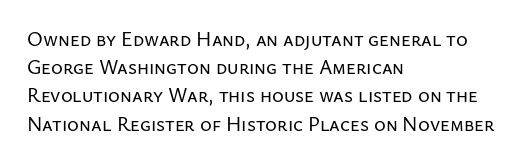
Q: Is the text italic (slanted)? A: No, it is upright.
Q: Is the text underlined? A: No.
Q: How is the paragraph aligned? A: Left-aligned.
Q: Is the spacing between letters normal or unusually wide? A: Normal.
Q: Is the spacing between lines tight, normal or loose? A: Normal.
